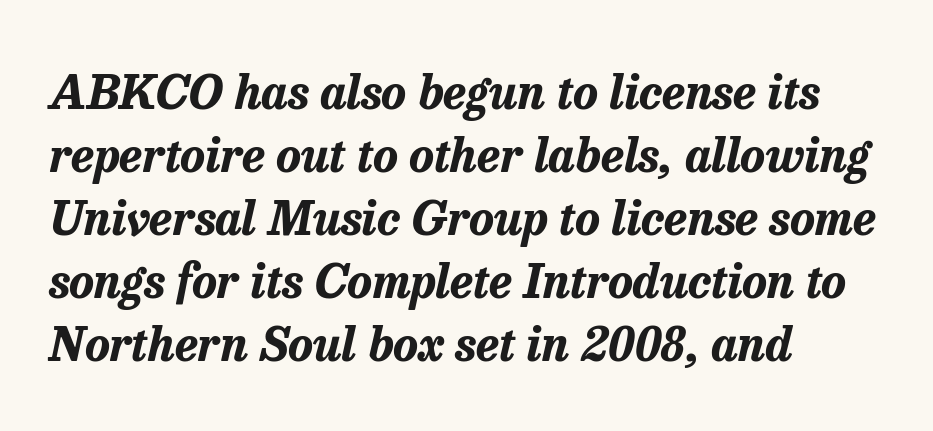
Q: Is the text bold? A: Yes.
Q: Is the text italic (slanted)? A: Yes, it leans right by about 13 degrees.
Q: Is the text underlined? A: No.
Q: How is the paragraph aligned? A: Left-aligned.
Q: Is the spacing between letters normal or unusually wide? A: Normal.
Q: Is the spacing between lines tight, normal or loose? A: Normal.
Q: Width (condensed, normal, or wide)? A: Normal.
Q: Stroke contrast? A: Low.
Q: x-height? A: Medium.
Q: Monospaced? A: No.
